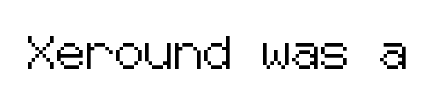
The image shows 33 px sans-serif type, upright; set normal letter spacing, not underlined; low stroke contrast and a medium x-height.
